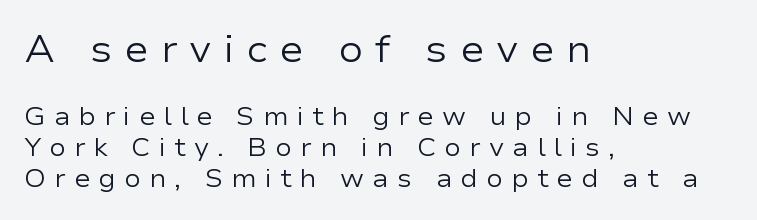
The image shows 37 px regular-weight, wide sans-serif type, upright; set left-aligned, line spacing 1.23x, unusually wide letter spacing (+0.32 em), not underlined; the first (top) block is 1.48x larger; low stroke contrast and a medium x-height.
